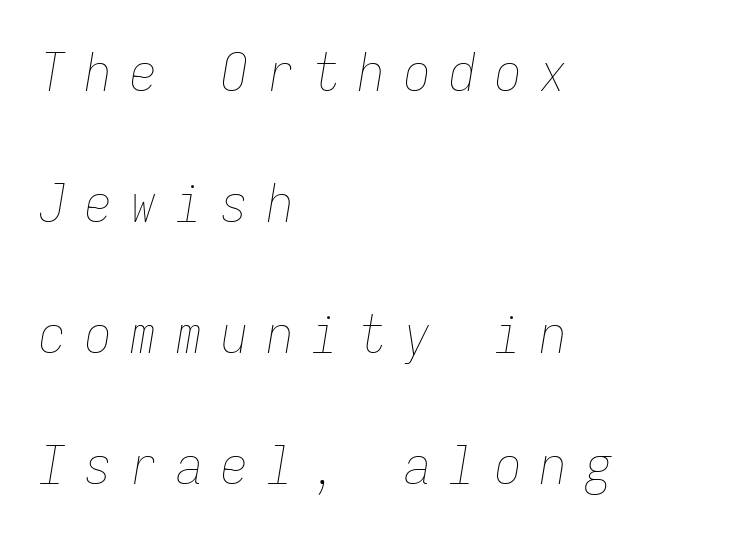
Monospaced: the letters line up in strict vertical columns. Words float on clear page, feet unadorned. The strokes carry an ordinary text weight at most. Every row of glyphs begins at an identical x-position on the left.
